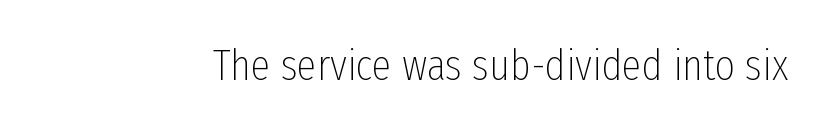
The image shows 44 px thin, condensed sans-serif type, upright; set normal letter spacing, not underlined; low stroke contrast and a medium x-height.
